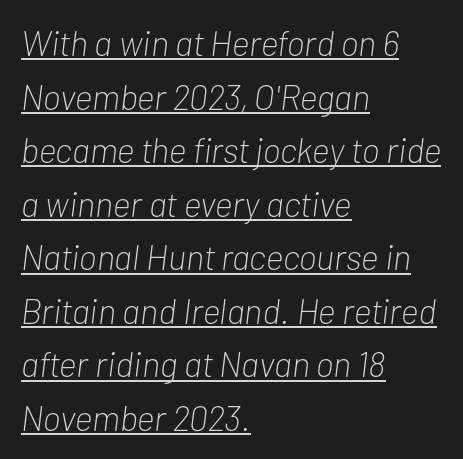
The image shows 35 px light, condensed type, italic (leaning right); set left-aligned, normal line spacing (1.53x), normal letter spacing, underlined; low stroke contrast and a medium x-height.
